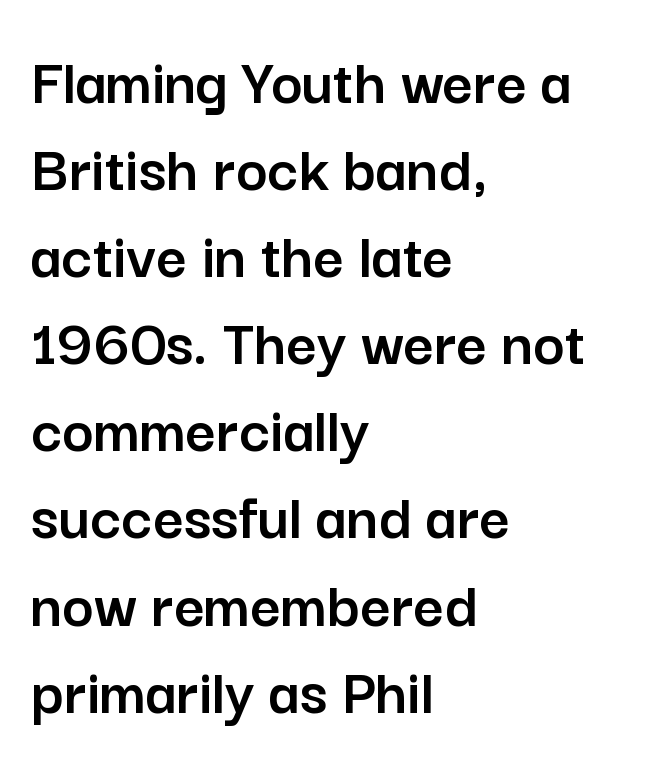
The image shows 67 px sans-serif type, upright; set left-aligned, normal line spacing (1.3x), normal letter spacing, not underlined; low stroke contrast and a medium x-height.
